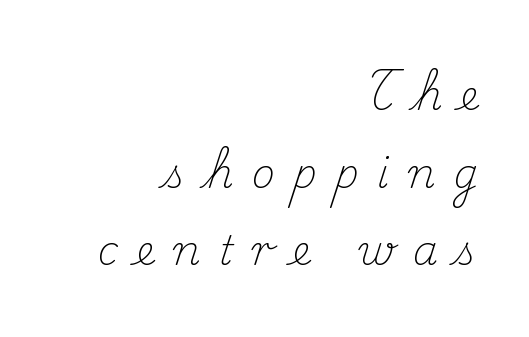
{"serif": "yes", "bold": "no", "weight": "light", "width": "normal", "stroke_contrast": "medium", "x_height": "small", "monospaced": "no", "underline": "no", "align": "right", "line_spacing": "loose", "line_spacing_ratio": 1.94, "letter_spacing": "wide", "letter_spacing_em": 0.46, "glyph_px": 40}
